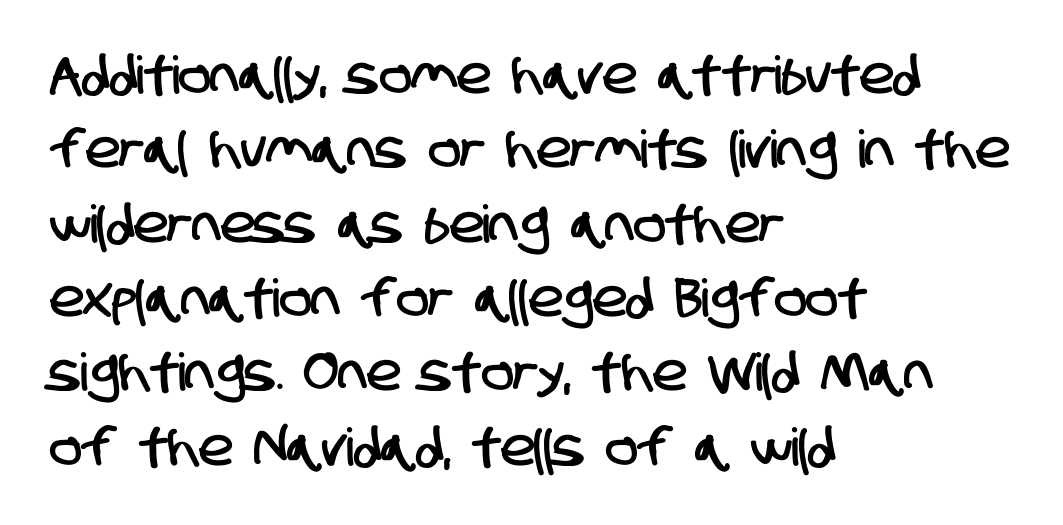
Q: Is the typeface a serif or a sans-serif typeface? A: Sans-serif.
Q: Is the text underlined? A: No.
Q: How is the paragraph aligned? A: Left-aligned.
Q: Is the spacing between letters normal or unusually wide? A: Normal.
Q: Is the spacing between lines tight, normal or loose? A: Normal.
Q: Width (condensed, normal, or wide)? A: Condensed.
Q: Stroke contrast? A: Low.
Q: x-height? A: Large.
Q: Monospaced? A: No.
